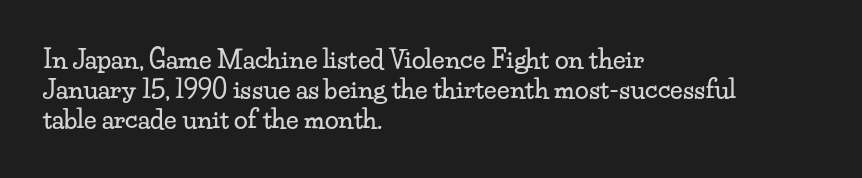
The image shows 25 px text type, upright; set left-aligned, line spacing 1.2x, normal letter spacing, not underlined.
